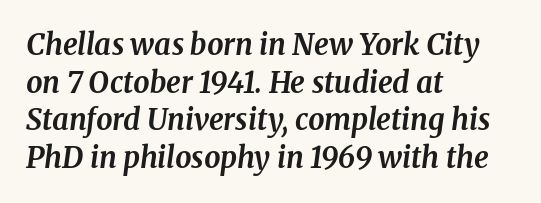
Q: Is the text bold? A: Yes.
Q: Is the text italic (slanted)? A: Yes, it leans right by about 8 degrees.
Q: Is the typeface a serif or a sans-serif typeface? A: Serif.
Q: Is the text underlined? A: No.
Q: How is the paragraph aligned? A: Left-aligned.
Q: Is the spacing between letters normal or unusually wide? A: Normal.
Q: Is the spacing between lines tight, normal or loose? A: Normal.
Q: Width (condensed, normal, or wide)? A: Normal.
Q: Stroke contrast? A: Medium.
Q: x-height? A: Medium.
Q: Monospaced? A: No.
